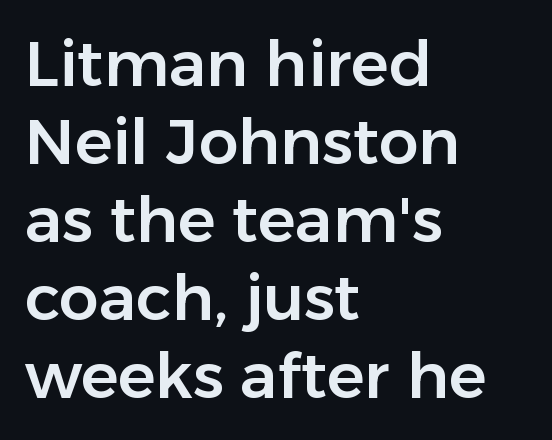
The image shows 63 px sans-serif type, upright; set left-aligned, line spacing 1.24x, normal letter spacing, not underlined; low stroke contrast and a medium x-height.
